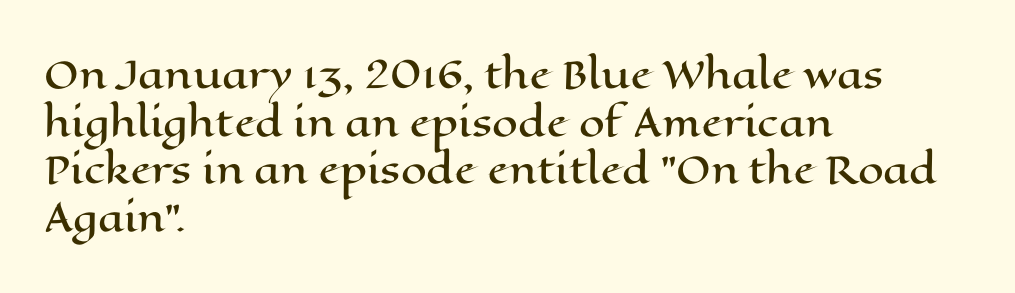
Q: Is the text italic (slanted)? A: No, it is upright.
Q: Is the text underlined? A: No.
Q: How is the paragraph aligned? A: Left-aligned.
Q: Is the spacing between letters normal or unusually wide? A: Normal.
Q: Is the spacing between lines tight, normal or loose? A: Normal.
Q: Width (condensed, normal, or wide)? A: Wide.
Q: Stroke contrast? A: High.
Q: x-height? A: Medium.
Q: Monospaced? A: No.
